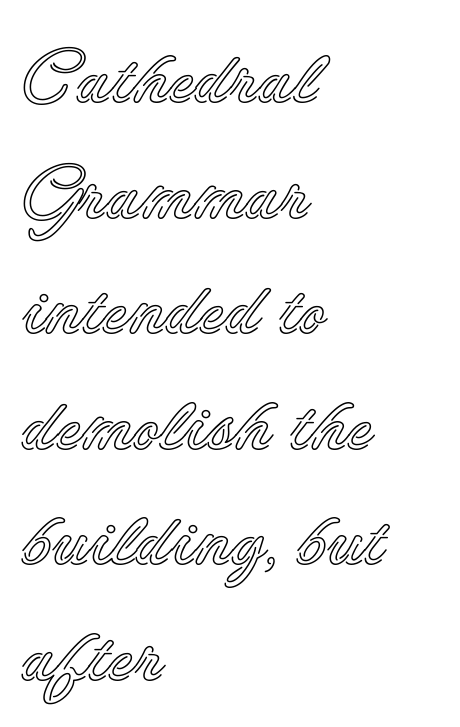
This rendering uses left alignment, leaving the right contour irregular. This sample has the flowing, uneven cadence of proportional lettering. Leading: standard.
